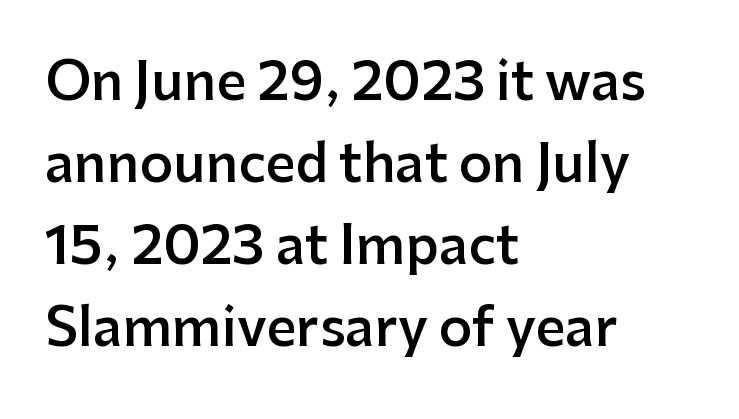
The gaps between neighbouring characters are ordinary and unremarkable. Grotesque or geometric, the face here clearly has no serifs. Compared with an ordinary text face, these strokes are moderately heavier — a semibold. Every character sits straight up, as roman type does. Looks like regular typesetting: each glyph gets only the width it needs.
